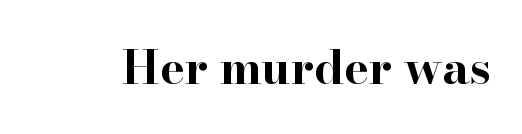
The image shows 47 px bold, wide serif type, upright; set normal letter spacing, not underlined; high stroke contrast and a small x-height.
